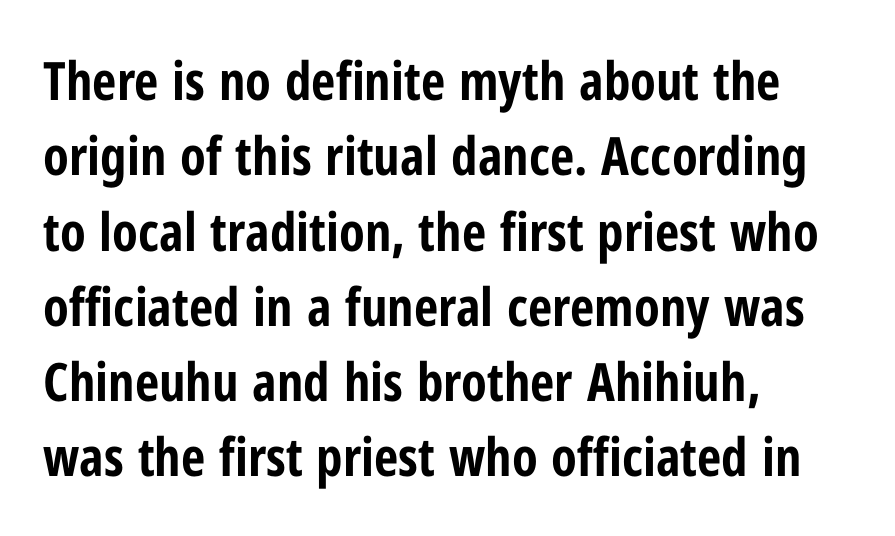
The image shows 53 px bold, condensed sans-serif type, upright; set left-aligned, normal line spacing (1.42x), normal letter spacing, not underlined; low stroke contrast and a medium x-height.
